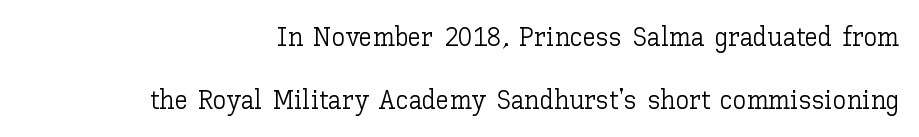
The image shows 27 px text type, upright; set loose line spacing (2.34x), normal letter spacing, not underlined.
